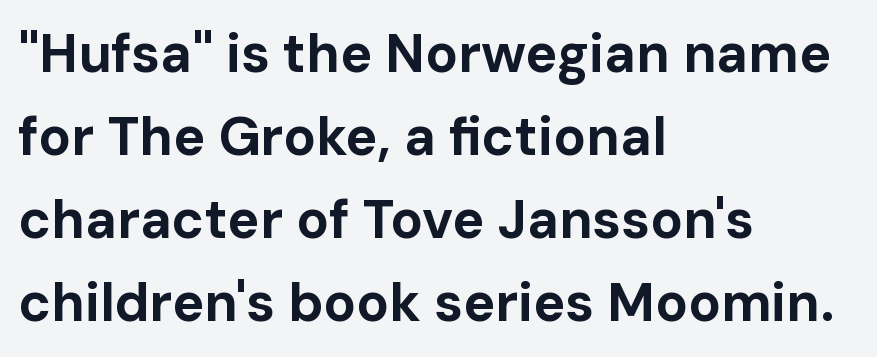
Rows of type keep a routine distance in the vertical direction. The glyphs are unaccompanied by any horizontal stroke below them. Where is the straight margin? On the left. Unlike italic type, these characters show no tilt at all. These lines are rendered in a variable-pitch font.
